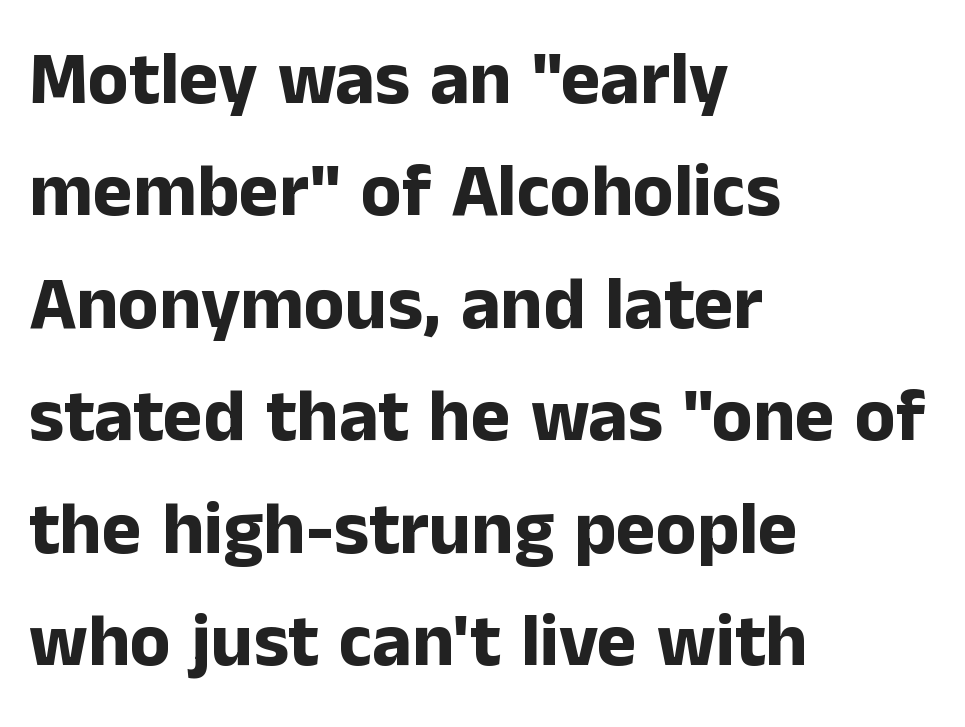
{"serif": "no", "italic": "no", "bold": "yes", "weight": "bold", "width": "normal", "stroke_contrast": "low", "x_height": "medium", "monospaced": "no", "underline": "no", "align": "left", "line_spacing": "normal", "line_spacing_ratio": 1.5, "letter_spacing": "normal", "letter_spacing_em": 0.0, "glyph_px": 75}
